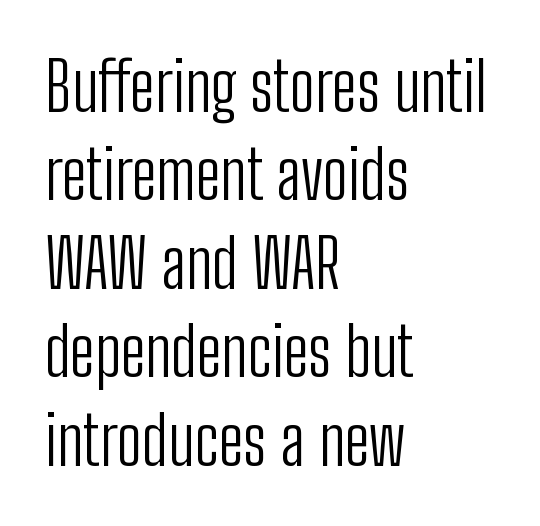
{"serif": "no", "italic": "no", "bold": "no", "weight": "light", "width": "condensed", "stroke_contrast": "low", "x_height": "medium", "monospaced": "no", "underline": "no", "align": "left", "line_spacing": "normal", "line_spacing_ratio": 1.3, "letter_spacing": "normal", "letter_spacing_em": 0.0, "glyph_px": 68}
